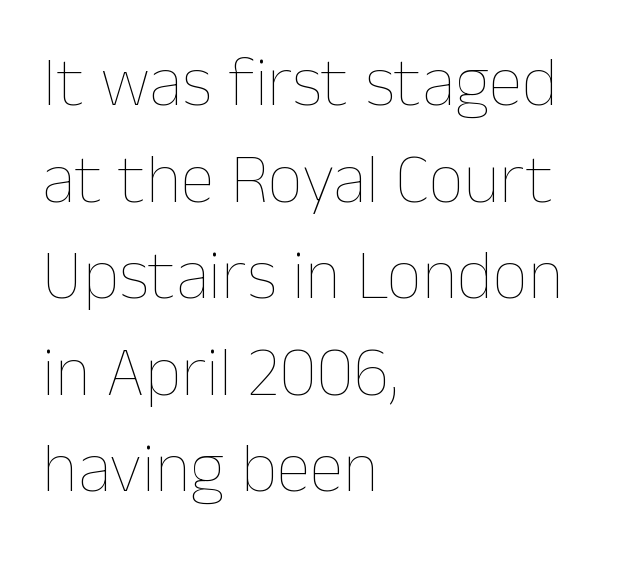
{"italic": "no", "bold": "no", "weight": "thin", "width": "normal", "stroke_contrast": "low", "x_height": "medium", "monospaced": "no", "underline": "no", "align": "left", "line_spacing": "normal", "line_spacing_ratio": 1.38, "letter_spacing": "normal", "letter_spacing_em": 0.0, "glyph_px": 70}
